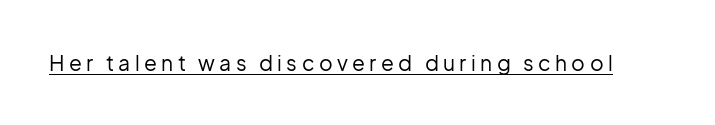
{"italic": "no", "bold": "no", "underline": "yes", "letter_spacing": "wide", "letter_spacing_em": 0.21, "glyph_px": 21}
